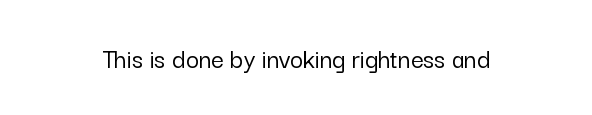
Tracking here is standard; glyphs follow each other at the usual distance. You can tell it's not italic because the verticals are truly vertical. Typographically, this falls in the sans-serif category. The letters advance in unequal steps, a hallmark of proportional type. No word sits above an underline.
